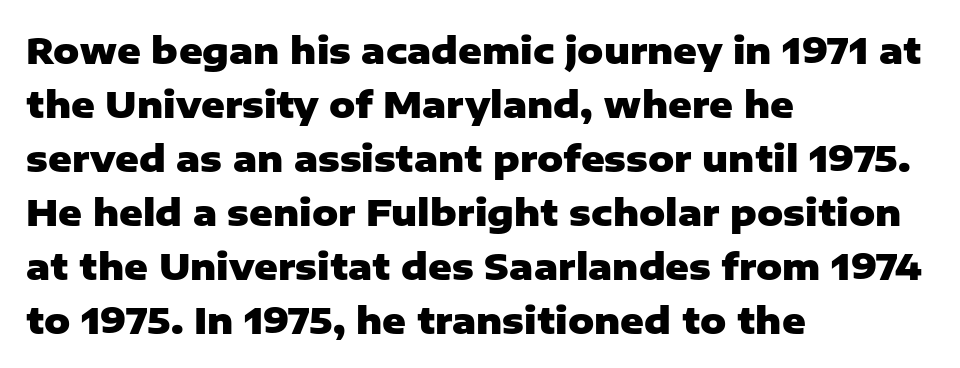
The image shows 36 px heavy sans-serif type, upright; set left-aligned, normal line spacing (1.5x), normal letter spacing, not underlined; low stroke contrast and a medium x-height.
